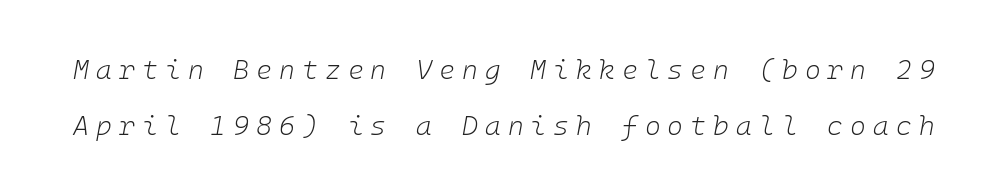
The image shows 27 px text type, italic (leaning right); set loose line spacing (2.09x), unusually wide letter spacing (+0.26 em), not underlined.
